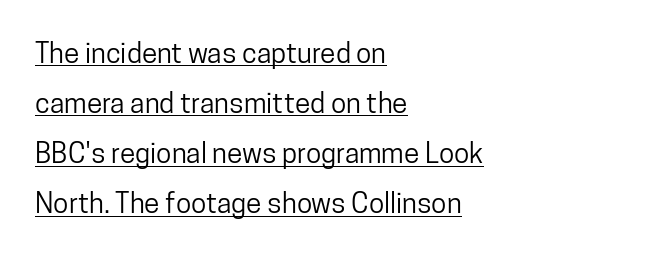
The image shows 28 px condensed sans-serif type, upright; set left-aligned, line spacing 1.79x, normal letter spacing, underlined; low stroke contrast and a medium x-height.
